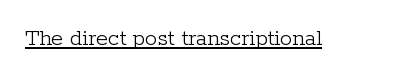
{"italic": "no", "bold": "no", "underline": "yes", "letter_spacing": "normal", "letter_spacing_em": 0.0, "glyph_px": 24}
